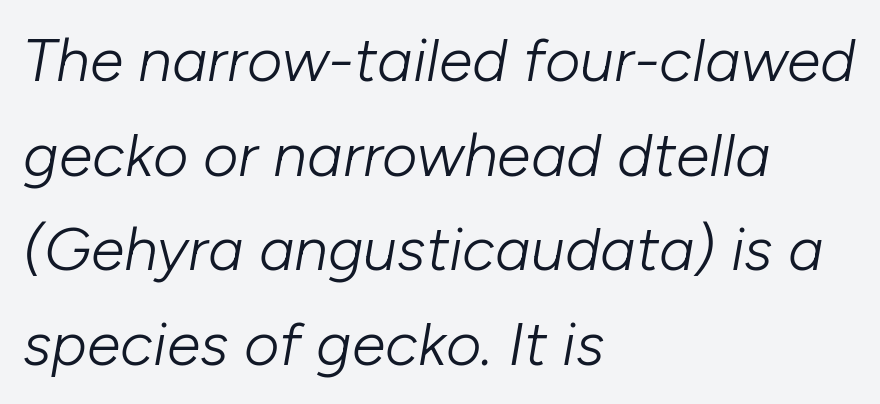
Q: Is the text bold? A: No.
Q: Is the text italic (slanted)? A: Yes, it leans right by about 10 degrees.
Q: Is the text underlined? A: No.
Q: How is the paragraph aligned? A: Left-aligned.
Q: Is the spacing between letters normal or unusually wide? A: Normal.
Q: Is the spacing between lines tight, normal or loose? A: Normal.
Q: Width (condensed, normal, or wide)? A: Normal.
Q: Stroke contrast? A: Low.
Q: x-height? A: Medium.
Q: Monospaced? A: No.
